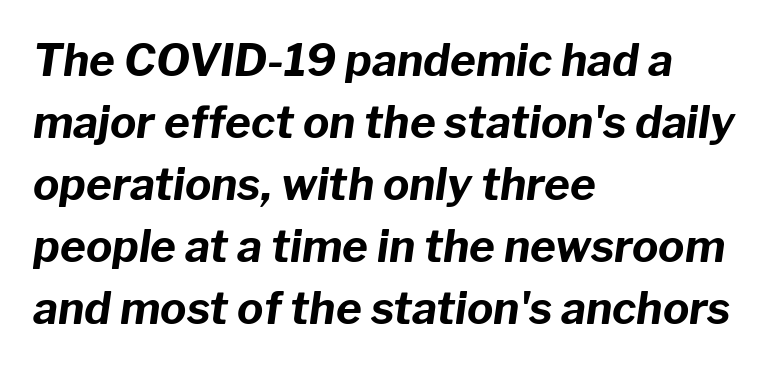
Typographic density is high because the face is bold. If you drew a line through each stem, it would be angled. Visually the block forms a straight wall on the left and a jagged coastline on the right. You could call the tracking neutral — neither tight nor loose.
